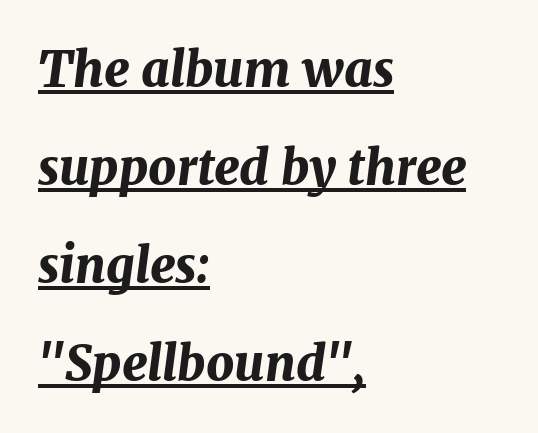
The image shows 49 px bold type, italic (leaning right); set left-aligned, loose line spacing (2.0x), normal letter spacing, underlined; medium stroke contrast and a medium x-height.
